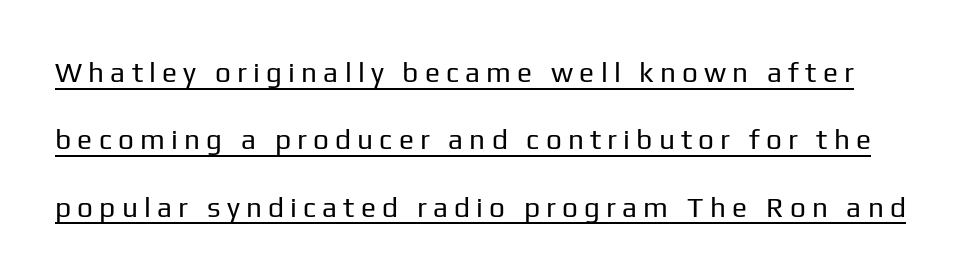
Q: Is the text bold? A: No.
Q: Is the text italic (slanted)? A: No, it is upright.
Q: Is the typeface a serif or a sans-serif typeface? A: Sans-serif.
Q: Is the text underlined? A: Yes.
Q: Is the spacing between letters normal or unusually wide? A: Unusually wide.
Q: Is the spacing between lines tight, normal or loose? A: Loose.
Q: Width (condensed, normal, or wide)? A: Normal.
Q: Stroke contrast? A: Low.
Q: x-height? A: Medium.
Q: Monospaced? A: No.
